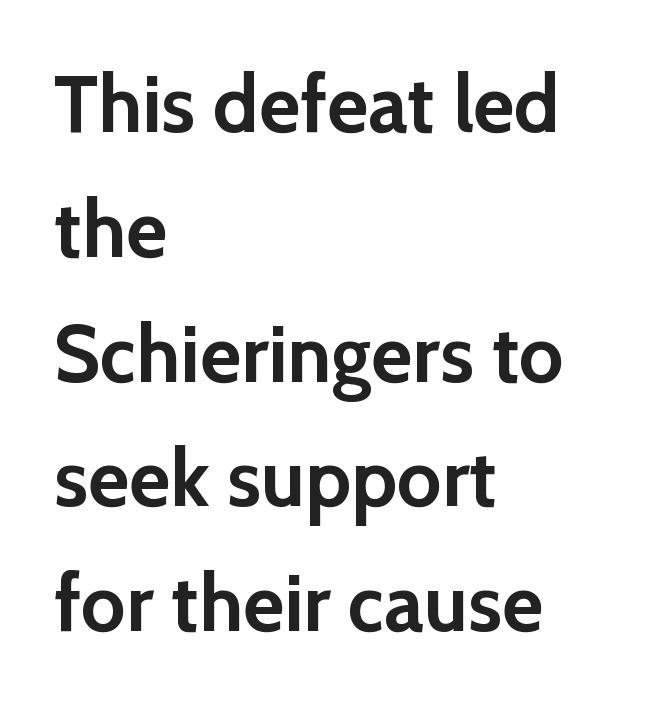
The gap between lines stays unmarked. Each new line begins a customary step beneath the previous one. Observe the absence of serifs on each vertical stroke in this sample. Letter spacing: default.
